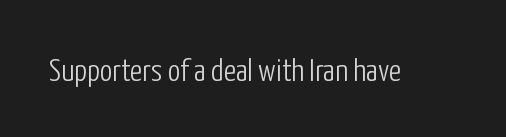
The image shows 32 px light, condensed sans-serif type, upright; set normal letter spacing, not underlined; low stroke contrast and a medium x-height.
